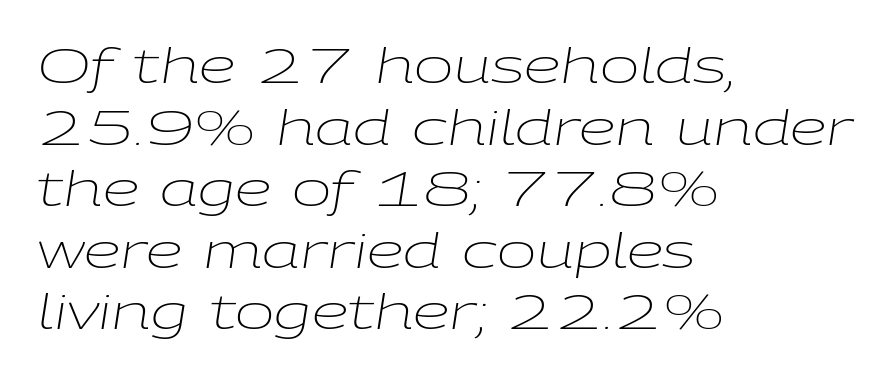
Spacing verdict: proportional, widths tailored to each character. In CSS terms this would be text-align: left. Letters have the restrained weight of plain body copy at most. The tracking reads as untouched default to a designer's eye. This is oblique type, the kind used for emphasis or titles. The designer left line spacing at the default.
